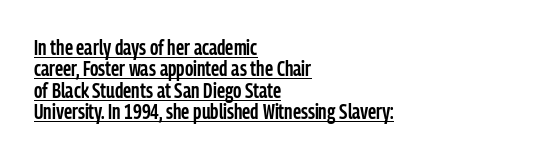
Tracking here is standard; glyphs follow each other at the usual distance. This is the in-between weight designers call semibold or demi. If you measured baseline to baseline, you'd find a short distance. Decoration check: the copy is underlined.
